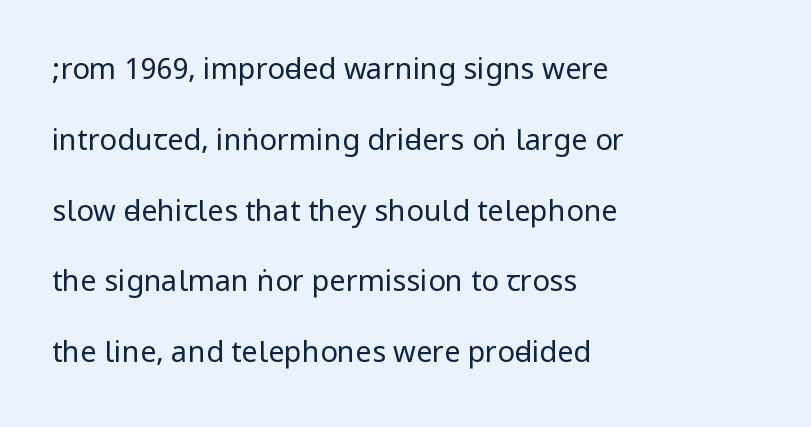
Q: Is the text bold? A: No.
Q: Is the text italic (slanted)? A: No, it is upright.
Q: Is the typeface a serif or a sans-serif typeface? A: Sans-serif.
Q: Is the text underlined? A: No.
Q: How is the paragraph aligned? A: Left-aligned.
Q: Is the spacing between letters normal or unusually wide? A: Normal.
Q: Is the spacing between lines tight, normal or loose? A: Loose.
Q: Width (condensed, normal, or wide)? A: Condensed.
Q: Stroke contrast? A: Low.
